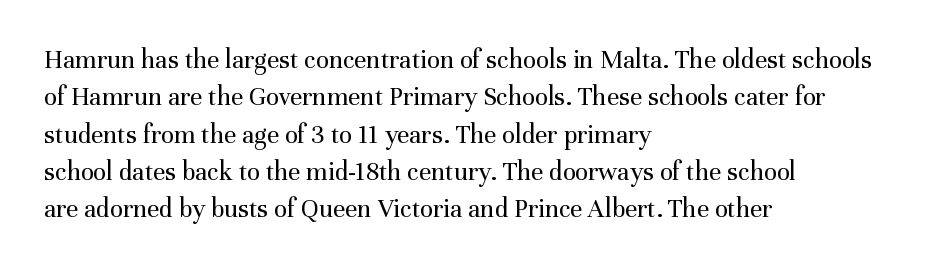
{"italic": "no", "bold": "no", "underline": "no", "align": "left", "line_spacing": "normal", "line_spacing_ratio": 1.38, "letter_spacing": "normal", "letter_spacing_em": 0.0, "glyph_px": 27}
